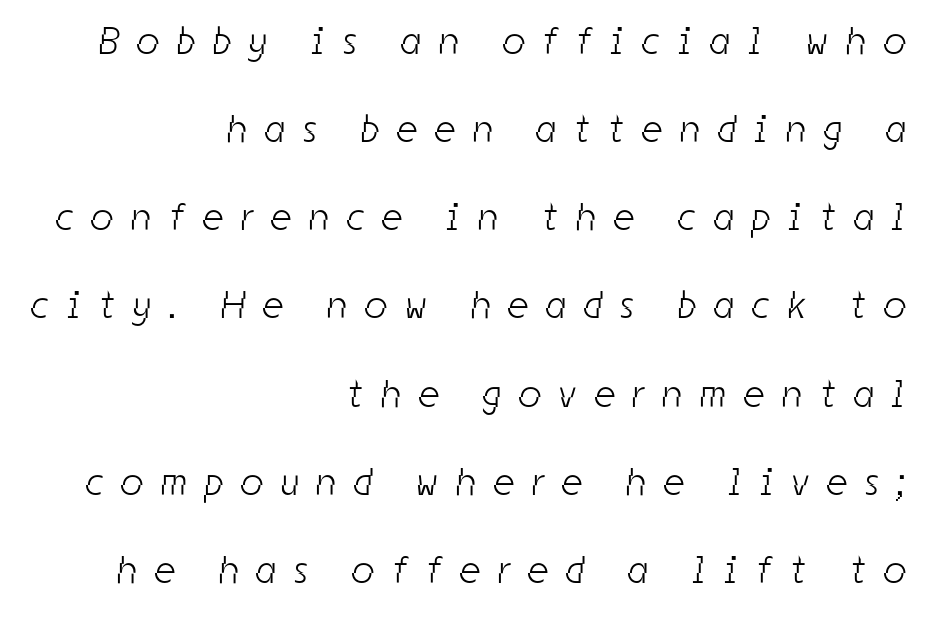
Q: Is the text bold? A: No.
Q: Is the typeface a serif or a sans-serif typeface? A: Sans-serif.
Q: Is the text underlined? A: No.
Q: How is the paragraph aligned? A: Right-aligned.
Q: Is the spacing between letters normal or unusually wide? A: Unusually wide.
Q: Is the spacing between lines tight, normal or loose? A: Loose.
Q: Width (condensed, normal, or wide)? A: Condensed.
Q: Stroke contrast? A: Low.
Q: x-height? A: Medium.
Q: Monospaced? A: No.
